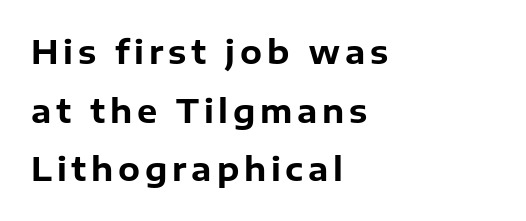
Q: Is the text bold? A: Yes.
Q: Is the text italic (slanted)? A: No, it is upright.
Q: Is the typeface a serif or a sans-serif typeface? A: Sans-serif.
Q: Is the text underlined? A: No.
Q: How is the paragraph aligned? A: Left-aligned.
Q: Width (condensed, normal, or wide)? A: Normal.
Q: Stroke contrast? A: Low.
Q: x-height? A: Medium.
Q: Monospaced? A: No.
